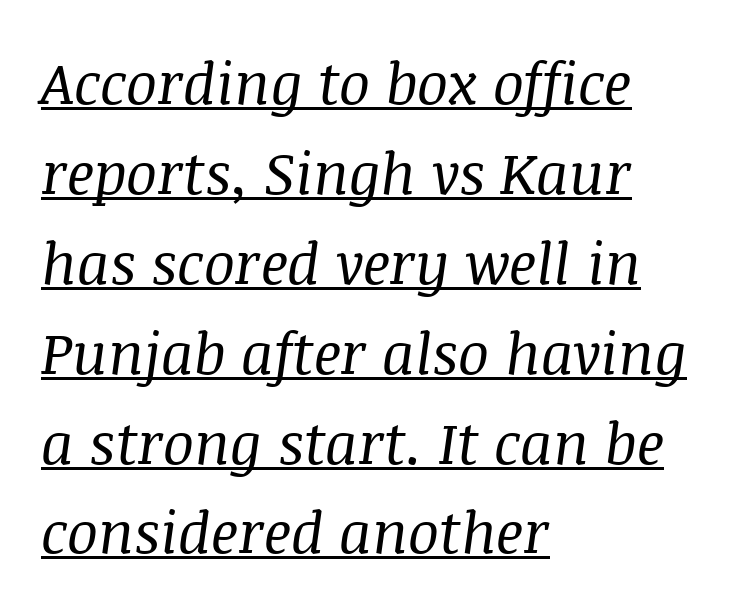
{"serif": "yes", "italic": "yes", "lean": "right", "slant_degrees": 8, "bold": "no", "weight": "regular", "width": "normal", "stroke_contrast": "medium", "x_height": "large", "monospaced": "no", "underline": "yes", "align": "left", "line_spacing": "normal", "line_spacing_ratio": 1.55, "letter_spacing": "normal", "letter_spacing_em": 0.0, "glyph_px": 58}
